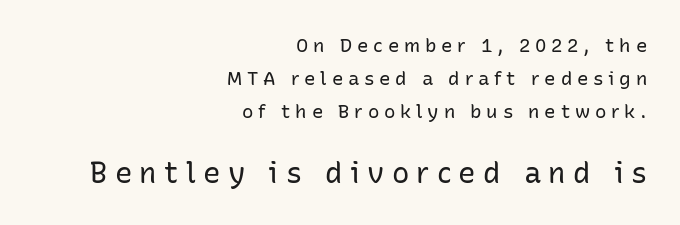
The image shows 29 px regular-weight sans-serif type, upright; set right-aligned, line spacing 1.74x, unusually wide letter spacing (+0.25 em), not underlined; the second (bottom) block is 1.53x larger; low stroke contrast and a medium x-height.
